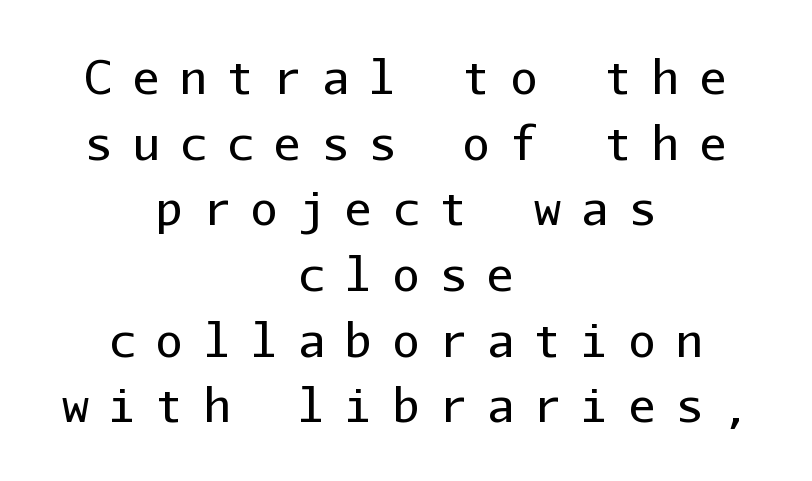
Spacing between characters has been opened up far beyond the box default. Does the copy run flush right? No — it is centered line by line. To sum up the face: it is a sans, with no serifs. Just letters on the line, the space beneath them empty. Think of a typewriter: that constant character pitch is what you see here.
